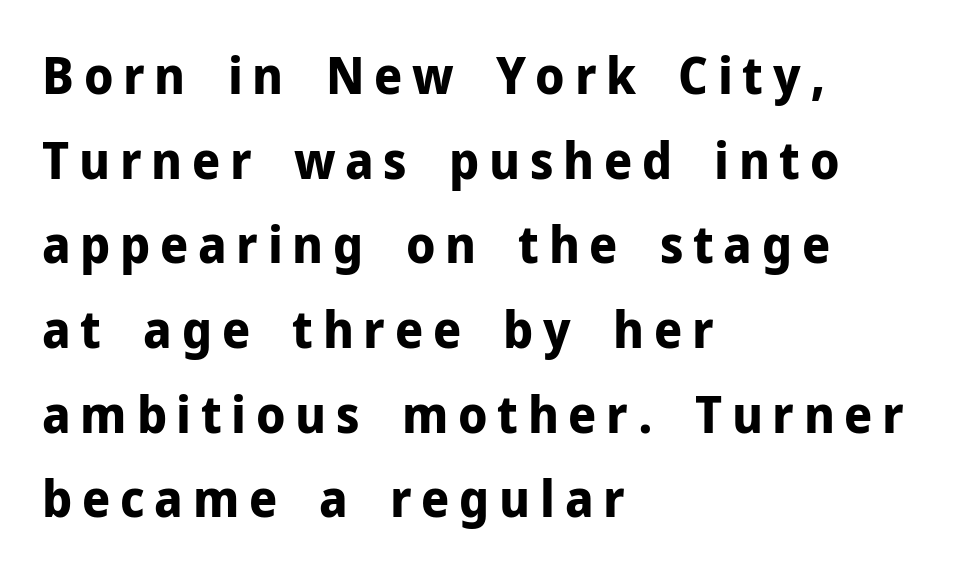
What's the leading like? Ordinary, nothing unusual. Does the lettering tilt? It doesn't — this is upright. The space directly below the letters is spotless. Note: no serifs on the glyphs. A typesetter would call this proportional, since set widths differ per character. Visually the block forms a straight wall on the left and a jagged coastline on the right.
